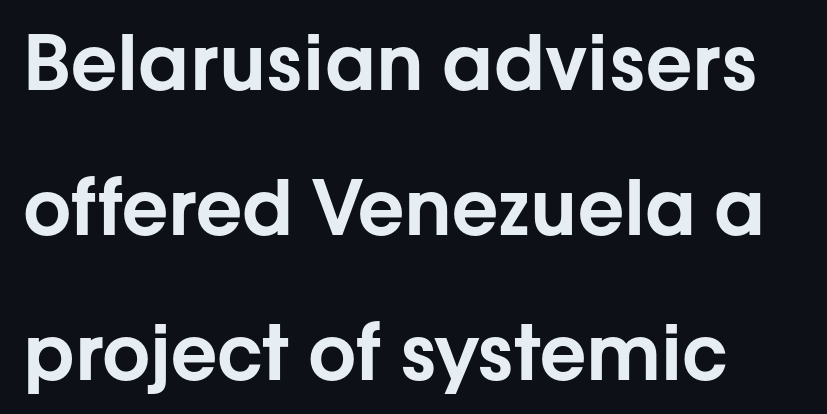
The specimen omits any rule beneath the text block's lines. The passage shown is typed in a proportional face where columns would drift. The face used here is a sans, in the tradition of grotesques and geometrics. Tall strokes in this sample are plumb rather than angled.
